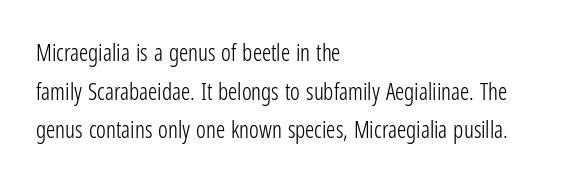
The image shows 23 px text type, upright; set left-aligned, normal line spacing (1.68x), normal letter spacing, not underlined.
